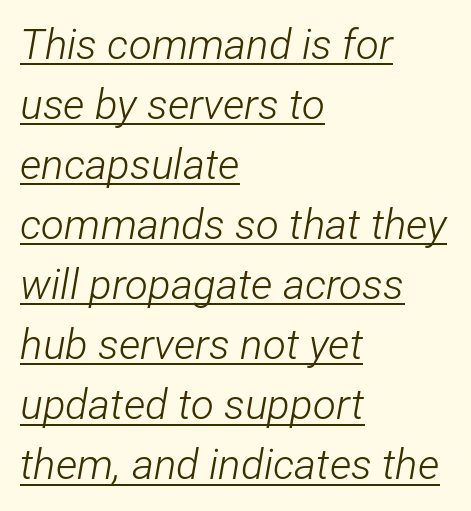
Q: Is the text bold? A: No.
Q: Is the text italic (slanted)? A: Yes, it leans right by about 12 degrees.
Q: Is the text underlined? A: Yes.
Q: How is the paragraph aligned? A: Left-aligned.
Q: Is the spacing between letters normal or unusually wide? A: Normal.
Q: Is the spacing between lines tight, normal or loose? A: Normal.
Q: Width (condensed, normal, or wide)? A: Condensed.
Q: Stroke contrast? A: Low.
Q: x-height? A: Medium.
Q: Monospaced? A: No.
